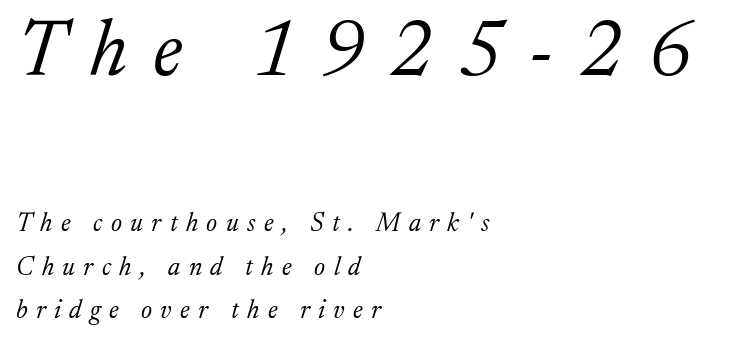
Q: Is the text bold? A: No.
Q: Is the text italic (slanted)? A: Yes, it leans right by about 17 degrees.
Q: Is the typeface a serif or a sans-serif typeface? A: Serif.
Q: Is the text underlined? A: No.
Q: How is the paragraph aligned? A: Left-aligned.
Q: Is the spacing between letters normal or unusually wide? A: Unusually wide.
Q: Is the spacing between lines tight, normal or loose? A: Normal.
Q: Which block of text is set in a larger size, the first (top) or the second (bottom)? A: The first (top) one.
Q: Width (condensed, normal, or wide)? A: Normal.
Q: Stroke contrast? A: Low.
Q: x-height? A: Medium.
Q: Monospaced? A: No.
